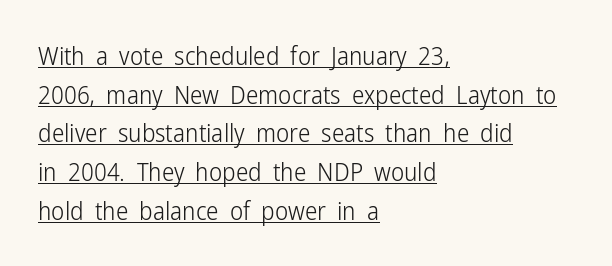
Every stem runs plumb, perpendicular to the baseline. The passage shown is not bold in any degree. Decoration check: the copy is underlined. Spacing between characters is what you'd get straight out of the box. Interline gaps are of average width in this sample.
